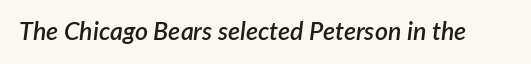
Q: Is the text bold? A: Semi-bold.
Q: Is the text italic (slanted)? A: Yes, it leans right by about 7 degrees.
Q: Is the text underlined? A: No.
Q: Is the spacing between letters normal or unusually wide? A: Normal.
